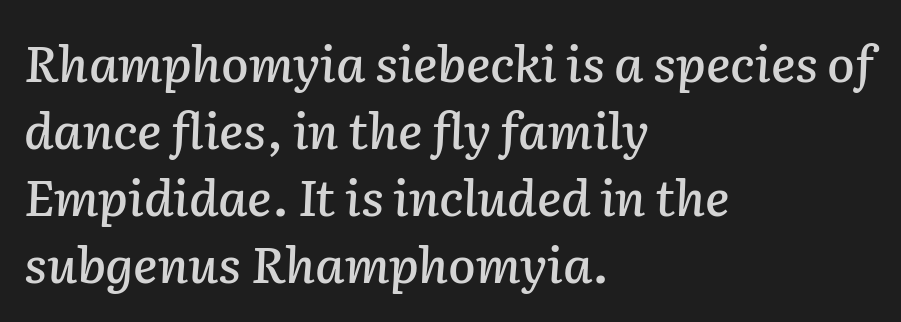
Q: Is the text italic (slanted)? A: Yes, it leans right by about 2 degrees.
Q: Is the text underlined? A: No.
Q: How is the paragraph aligned? A: Left-aligned.
Q: Is the spacing between letters normal or unusually wide? A: Normal.
Q: Is the spacing between lines tight, normal or loose? A: Normal.
Q: Width (condensed, normal, or wide)? A: Normal.
Q: Stroke contrast? A: Low.
Q: x-height? A: Medium.
Q: Monospaced? A: No.
